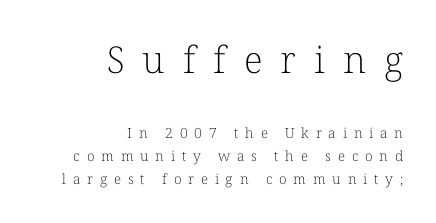
The rendering anchors every line to the right-hand side. Classification — serif. Size hierarchy here favors the leading block over the trailing one. Italic: no, the glyphs are upright roman. How are the letters spaced? Widely, with obvious added tracking.
